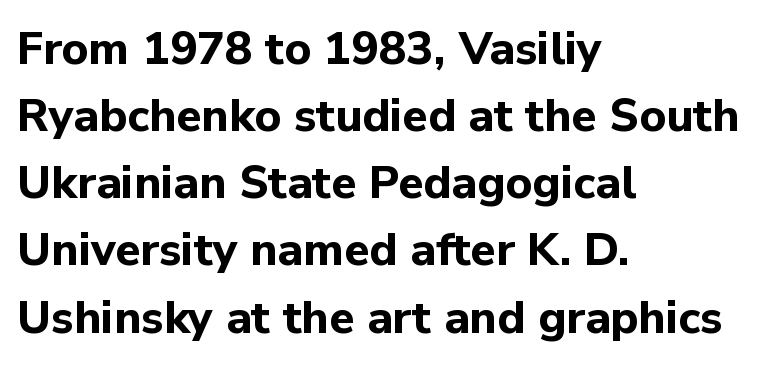
The image shows 46 px bold sans-serif type, upright; set left-aligned, normal line spacing (1.46x), normal letter spacing, not underlined; low stroke contrast and a medium x-height.
